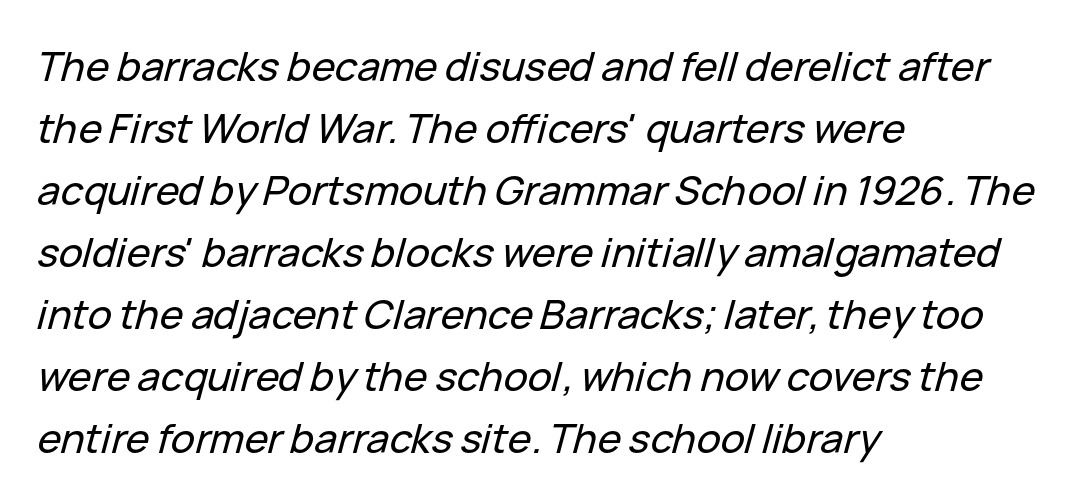
The image shows 40 px text type, italic (leaning right); set left-aligned, normal line spacing (1.55x), normal letter spacing, not underlined; low stroke contrast and a medium x-height.
